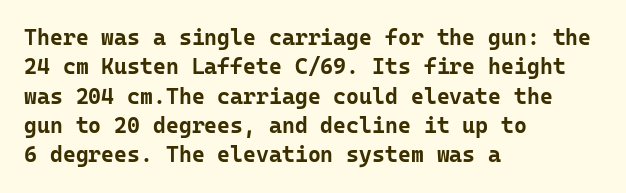
{"italic": "no", "bold": "yes", "underline": "no", "align": "left", "line_spacing": "normal", "line_spacing_ratio": 1.33, "letter_spacing": "normal", "letter_spacing_em": 0.0, "glyph_px": 22}
